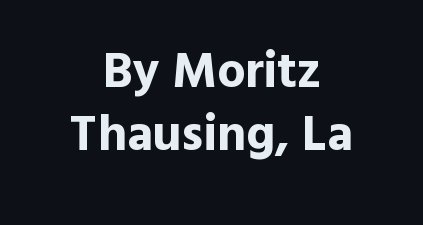
Q: Is the text bold? A: Yes.
Q: Is the text italic (slanted)? A: No, it is upright.
Q: Is the typeface a serif or a sans-serif typeface? A: Sans-serif.
Q: Is the text underlined? A: No.
Q: How is the paragraph aligned? A: Centered.
Q: Is the spacing between letters normal or unusually wide? A: Normal.
Q: Is the spacing between lines tight, normal or loose? A: Normal.
Q: Width (condensed, normal, or wide)? A: Normal.
Q: x-height? A: Medium.
Q: Monospaced? A: No.
